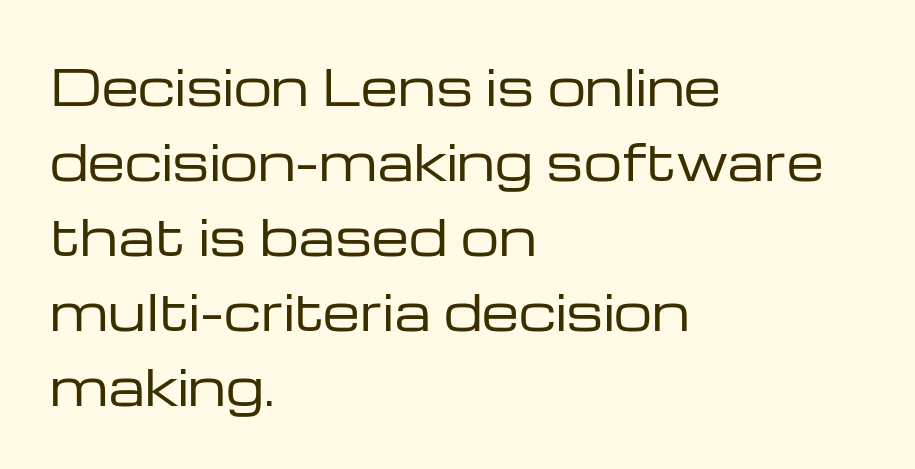
{"serif": "no", "italic": "no", "bold": "no", "weight": "regular", "width": "wide", "stroke_contrast": "low", "x_height": "medium", "monospaced": "no", "underline": "no", "align": "left", "line_spacing": "normal", "line_spacing_ratio": 1.56, "letter_spacing": "normal", "letter_spacing_em": 0.0, "glyph_px": 48}
